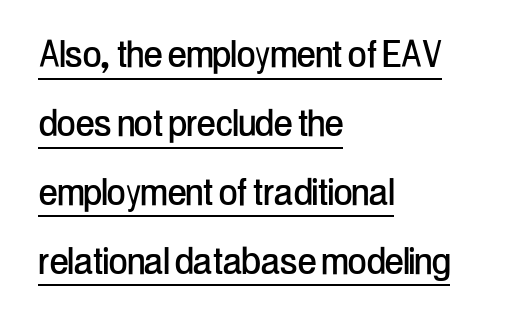
Tracking here is standard; glyphs follow each other at the usual distance. Each letter's strokes conclude bluntly, with no projecting serifs. Is the block centered? No — it sits flush against the left margin. A typesetter would call this leading conventional body-copy spacing.
